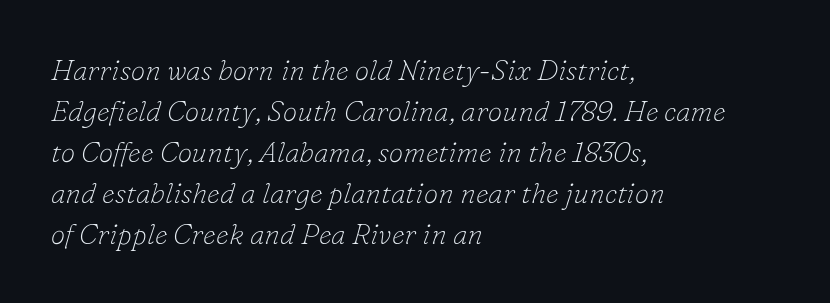
{"serif": "yes", "italic": "yes", "lean": "right", "slant_degrees": 16, "bold": "no", "weight": "thin", "width": "normal", "stroke_contrast": "low", "x_height": "small", "monospaced": "no", "underline": "no", "align": "left", "line_spacing": "normal", "line_spacing_ratio": 1.41, "letter_spacing": "normal", "letter_spacing_em": 0.0, "glyph_px": 29}
